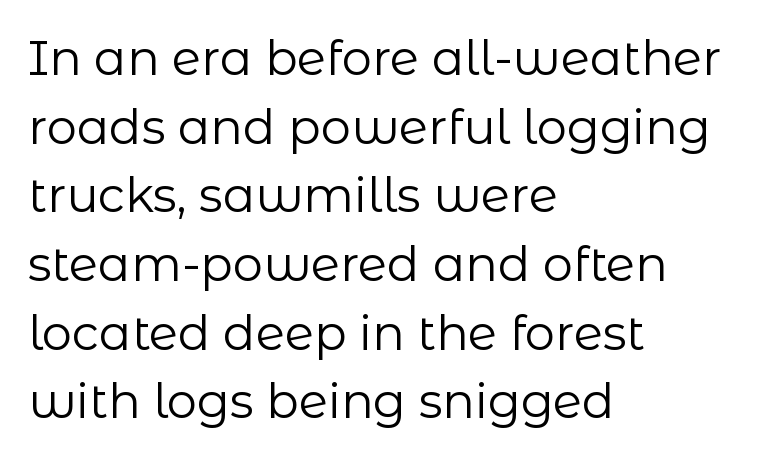
The gap between lines stays unmarked. Ordinary non-slanted type is in use. Does the copy run flush right? No — it runs flush left. Bold? No — there's no thickening of the strokes. Students, note that the glyphs here touch the page at normal intervals.
